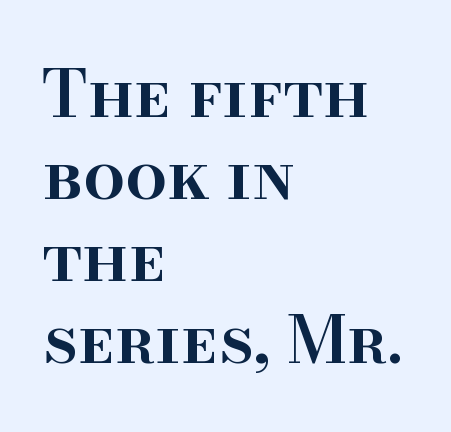
The image shows 66 px semibold serif type, upright; set left-aligned, line spacing 1.24x, normal letter spacing, not underlined; high stroke contrast and a small x-height.
